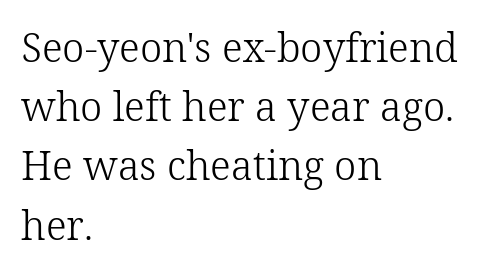
Q: Is the text bold? A: No.
Q: Is the text italic (slanted)? A: No, it is upright.
Q: Is the typeface a serif or a sans-serif typeface? A: Serif.
Q: Is the text underlined? A: No.
Q: How is the paragraph aligned? A: Left-aligned.
Q: Is the spacing between letters normal or unusually wide? A: Normal.
Q: Is the spacing between lines tight, normal or loose? A: Normal.
Q: Width (condensed, normal, or wide)? A: Normal.
Q: Stroke contrast? A: Low.
Q: x-height? A: Medium.
Q: Monospaced? A: No.
